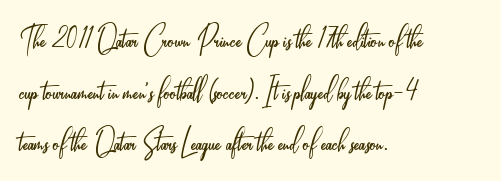
Q: Is the text bold? A: No.
Q: Is the text italic (slanted)? A: Yes.
Q: Is the typeface a serif or a sans-serif typeface? A: Sans-serif.
Q: Is the text underlined? A: No.
Q: How is the paragraph aligned? A: Left-aligned.
Q: Is the spacing between letters normal or unusually wide? A: Normal.
Q: Is the spacing between lines tight, normal or loose? A: Normal.
Q: Width (condensed, normal, or wide)? A: Condensed.
Q: Stroke contrast? A: Low.
Q: x-height? A: Small.
Q: Monospaced? A: No.
